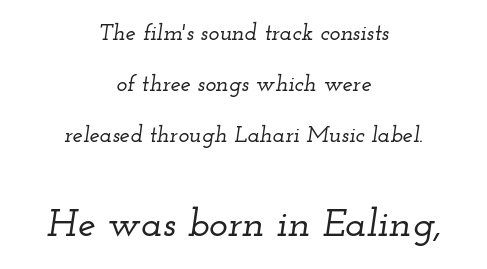
The image shows 40 px wide serif type, italic (leaning right); set centered, loose line spacing (2.21x), normal letter spacing, not underlined; the second (bottom) block is 1.74x larger; low stroke contrast and a small x-height.
